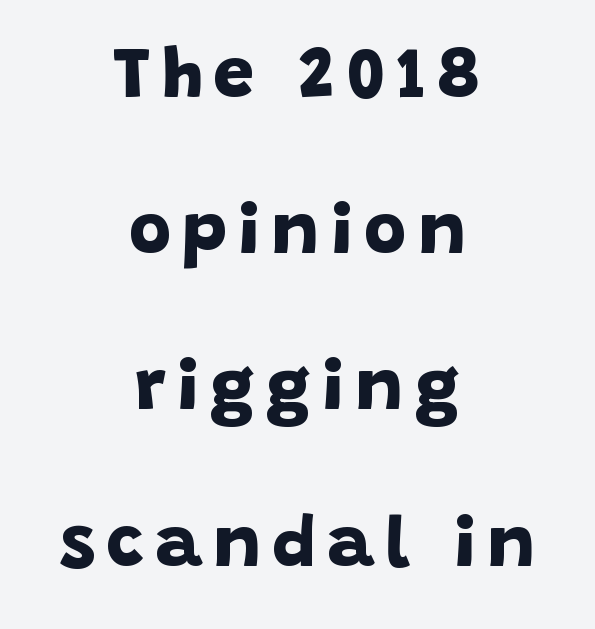
The image shows 73 px bold sans-serif type; set centered, loose line spacing (2.14x), not underlined; low stroke contrast and a large x-height.
